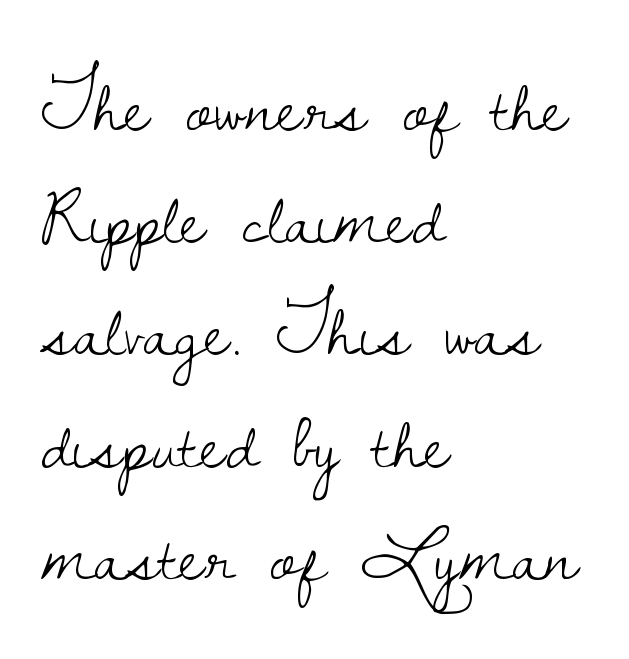
Does the leading feel generous? No, just average. The rendering anchors every line to the left-hand side. A quiet, ordinary-to-light weight characterises the typeface. Words float on clear page, feet unadorned.
